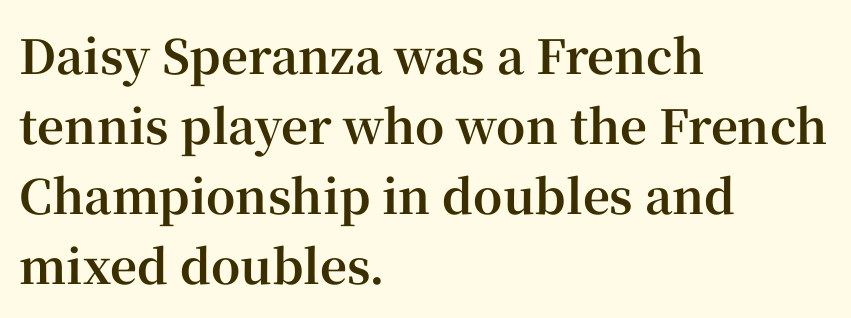
The image shows 47 px bold serif type, upright; set left-aligned, normal line spacing (1.49x), normal letter spacing, not underlined; high stroke contrast and a medium x-height.
